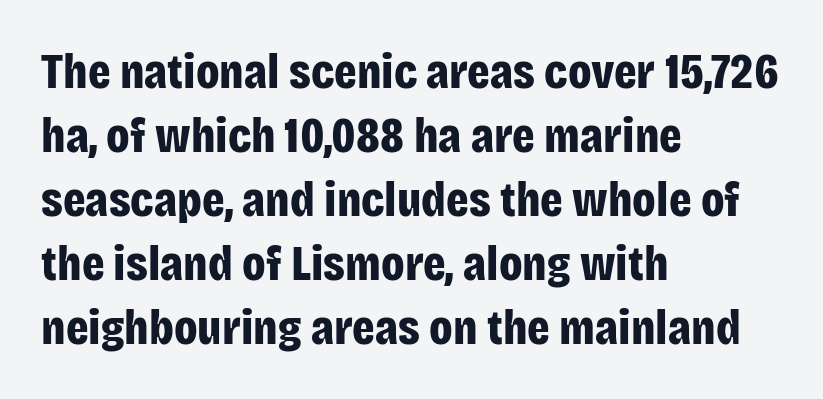
Notice how descenders clear the ascenders below comfortably — that's standard leading. Descenders are the only things crossing below the line. The rendering uses natural spacing where letterforms have individual widths. Inter-character spacing is left at the font's built-in metrics. Each line starts at the same left margin while the right side varies. Chunky letters — that's bold for sure.
